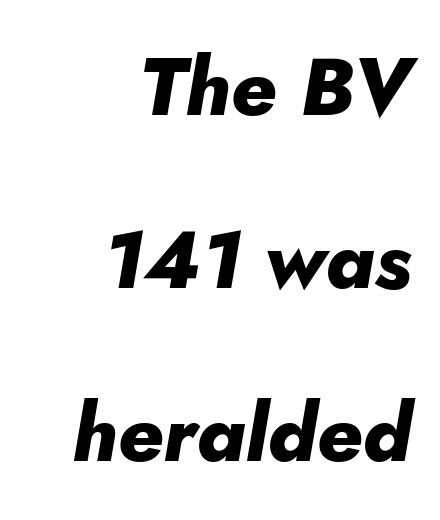
Q: Is the text bold? A: Yes.
Q: Is the text italic (slanted)? A: Yes, it leans right by about 10 degrees.
Q: Is the text underlined? A: No.
Q: How is the paragraph aligned? A: Right-aligned.
Q: Is the spacing between letters normal or unusually wide? A: Normal.
Q: Is the spacing between lines tight, normal or loose? A: Loose.
Q: Width (condensed, normal, or wide)? A: Normal.
Q: Stroke contrast? A: Low.
Q: x-height? A: Small.
Q: Monospaced? A: No.
